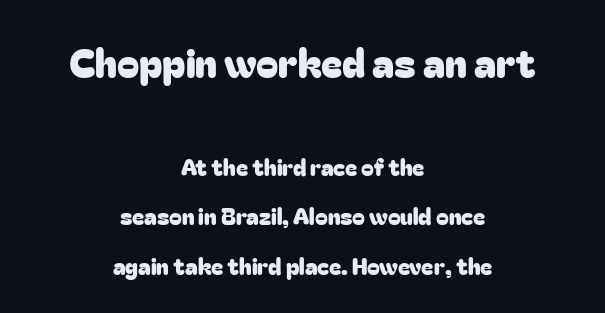
The image shows 40 px sans-serif type, upright; set centered, loose line spacing (2.15x), normal letter spacing, not underlined; the first (top) block is 1.74x larger; low stroke contrast and a medium x-height.
